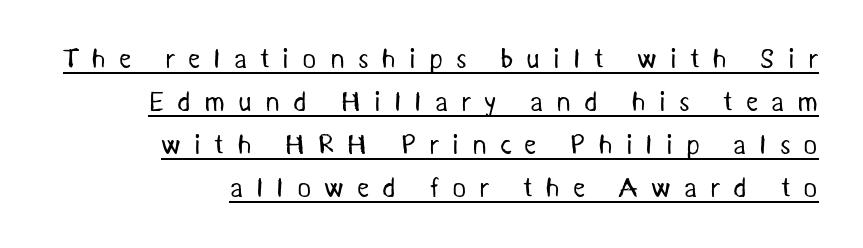
Q: Is the text bold? A: No.
Q: Is the text underlined? A: Yes.
Q: How is the paragraph aligned? A: Right-aligned.
Q: Is the spacing between letters normal or unusually wide? A: Unusually wide.
Q: Is the spacing between lines tight, normal or loose? A: Normal.
